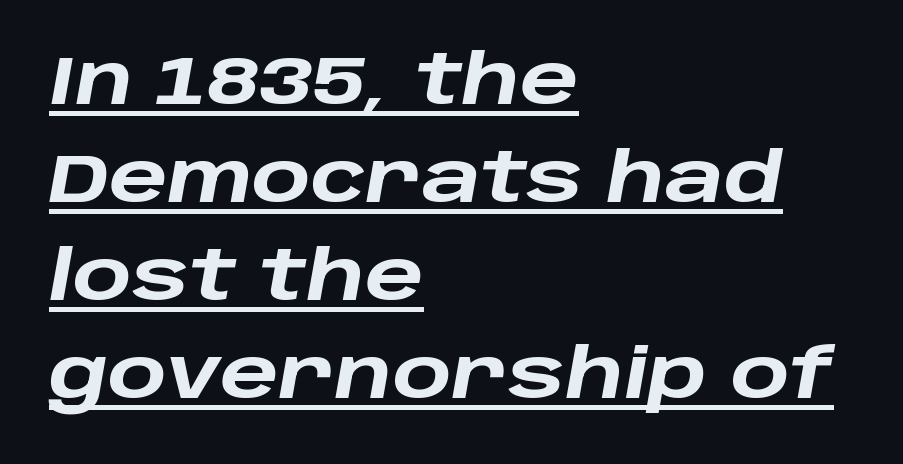
Q: Is the text bold? A: Yes.
Q: Is the text italic (slanted)? A: Yes, it leans right by about 10 degrees.
Q: Is the text underlined? A: Yes.
Q: How is the paragraph aligned? A: Left-aligned.
Q: Is the spacing between letters normal or unusually wide? A: Normal.
Q: Is the spacing between lines tight, normal or loose? A: Normal.
Q: Width (condensed, normal, or wide)? A: Wide.
Q: Stroke contrast? A: Low.
Q: x-height? A: Large.
Q: Monospaced? A: No.
